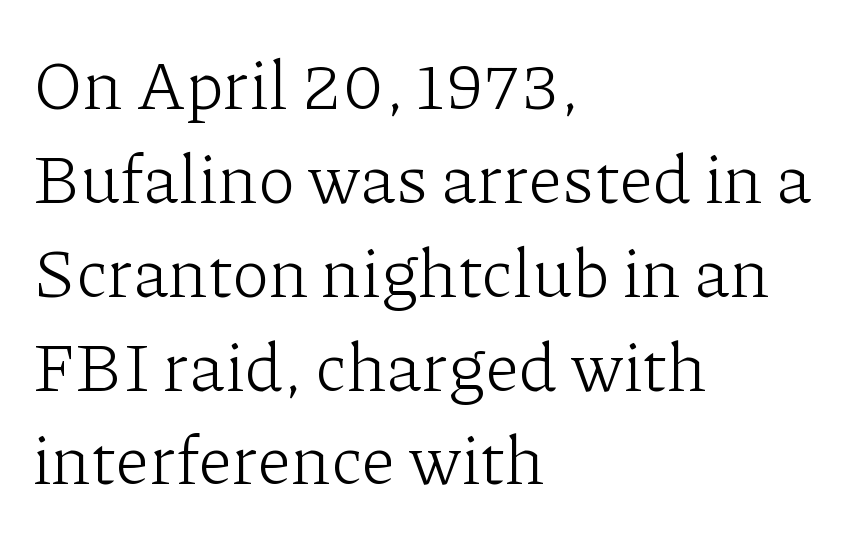
{"serif": "yes", "italic": "no", "bold": "no", "weight": "light", "width": "normal", "stroke_contrast": "low", "x_height": "medium", "monospaced": "no", "underline": "no", "align": "left", "line_spacing": "normal", "line_spacing_ratio": 1.36, "letter_spacing": "normal", "letter_spacing_em": 0.0, "glyph_px": 69}
